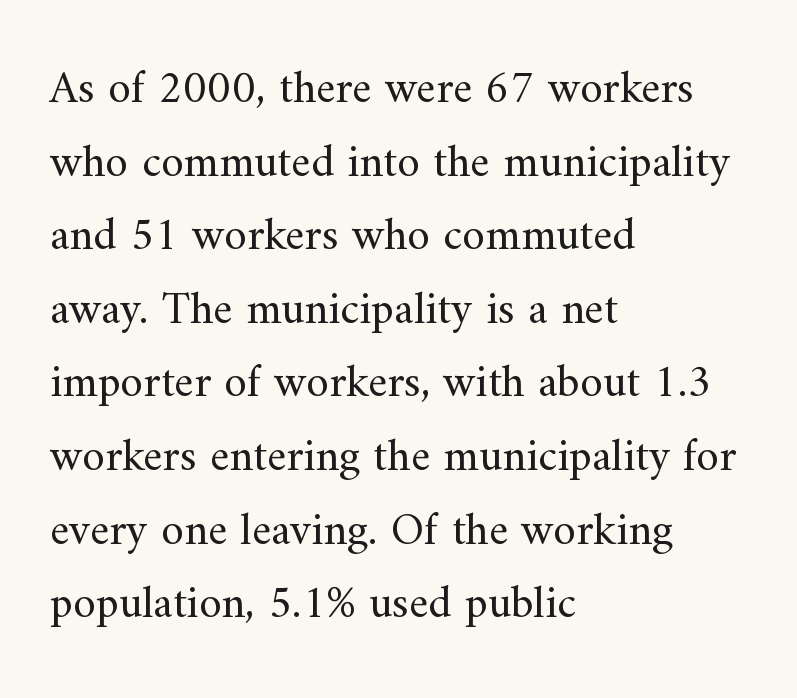
{"serif": "yes", "italic": "no", "bold": "no", "weight": "regular", "width": "normal", "stroke_contrast": "medium", "x_height": "small", "monospaced": "no", "underline": "no", "align": "left", "line_spacing": "normal", "line_spacing_ratio": 1.6, "letter_spacing": "normal", "letter_spacing_em": 0.0, "glyph_px": 46}
